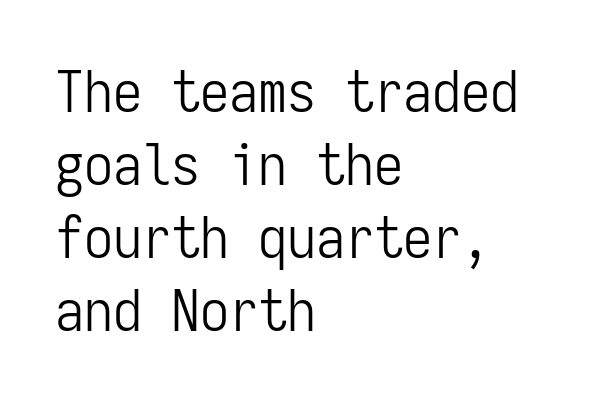
{"serif": "no", "italic": "no", "bold": "no", "weight": "light", "width": "condensed", "stroke_contrast": "low", "x_height": "medium", "monospaced": "yes", "underline": "no", "align": "left", "line_spacing": "normal", "line_spacing_ratio": 1.26, "letter_spacing": "normal", "letter_spacing_em": 0.0, "glyph_px": 58}
